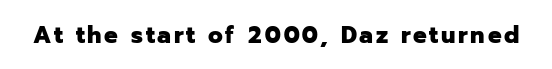
{"italic": "no", "bold": "yes", "underline": "no", "glyph_px": 24}
